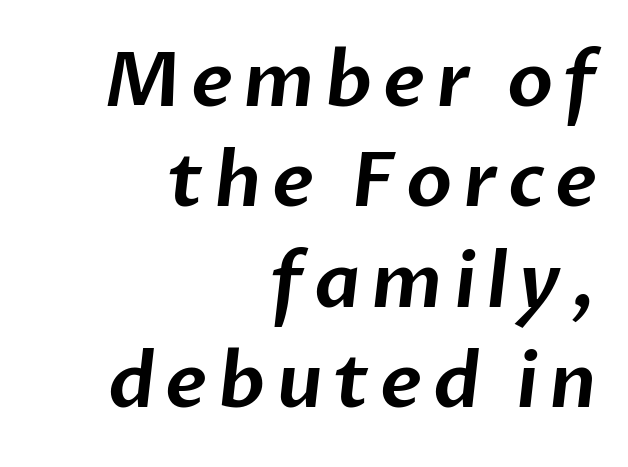
{"serif": "no", "width": "normal", "stroke_contrast": "low", "x_height": "medium", "monospaced": "no", "underline": "no", "align": "right", "line_spacing": "normal", "line_spacing_ratio": 1.34, "glyph_px": 75}
